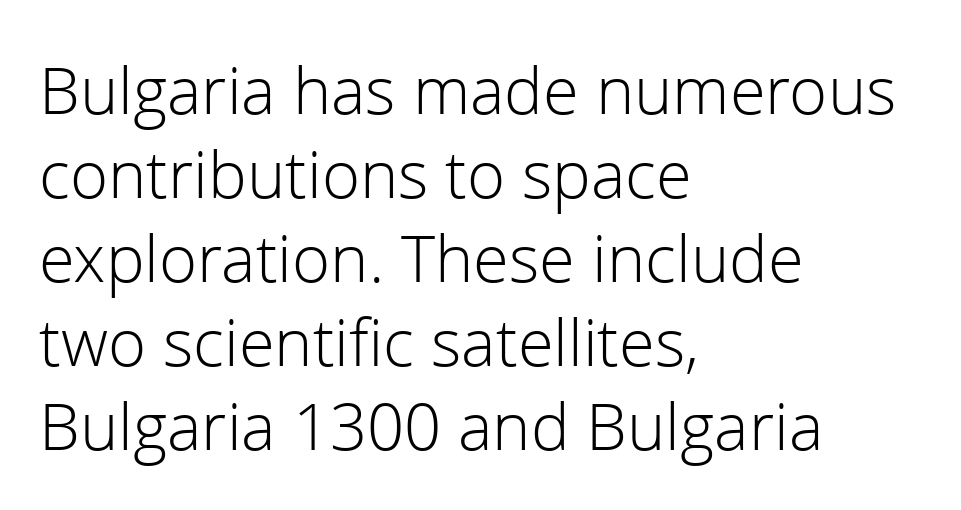
It's the straight-up-and-down kind of type. In terms of letterform style, serifs are entirely absent. Alignment: flush left. Ink coverage per letter is moderate at most. Characters follow at the spacing the type designer built in.
